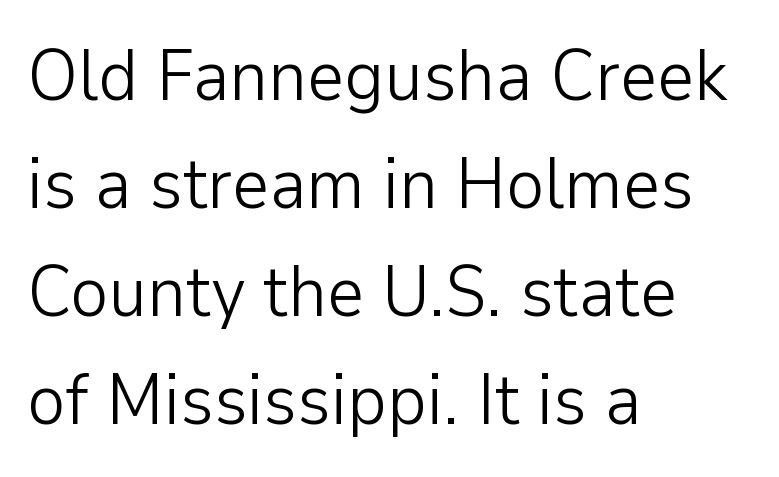
Q: Is the text bold? A: No.
Q: Is the text italic (slanted)? A: No, it is upright.
Q: Is the typeface a serif or a sans-serif typeface? A: Sans-serif.
Q: Is the text underlined? A: No.
Q: How is the paragraph aligned? A: Left-aligned.
Q: Is the spacing between letters normal or unusually wide? A: Normal.
Q: Is the spacing between lines tight, normal or loose? A: Normal.
Q: Width (condensed, normal, or wide)? A: Normal.
Q: Stroke contrast? A: Low.
Q: x-height? A: Medium.
Q: Monospaced? A: No.
